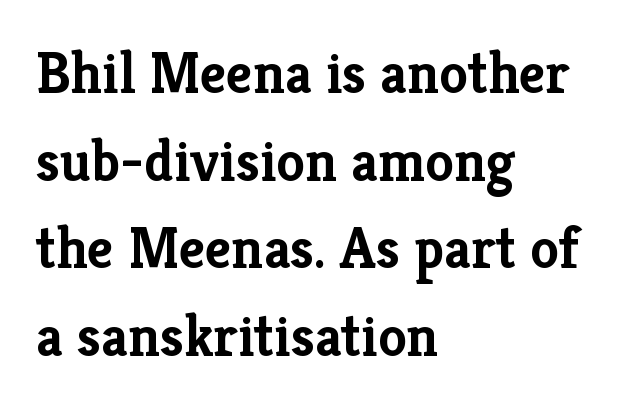
Q: Is the text bold? A: Yes.
Q: Is the text italic (slanted)? A: No, it is upright.
Q: Is the typeface a serif or a sans-serif typeface? A: Serif.
Q: Is the text underlined? A: No.
Q: How is the paragraph aligned? A: Left-aligned.
Q: Is the spacing between letters normal or unusually wide? A: Normal.
Q: Is the spacing between lines tight, normal or loose? A: Normal.
Q: Width (condensed, normal, or wide)? A: Normal.
Q: Stroke contrast? A: Low.
Q: x-height? A: Medium.
Q: Monospaced? A: No.
